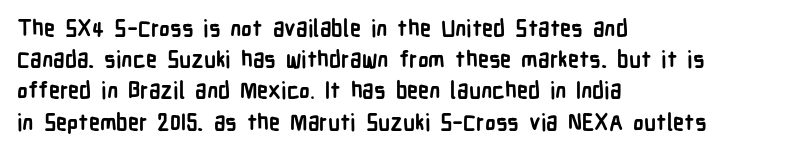
In CSS terms this would be text-align: left. Baseline-to-baseline distance is the conventional proportion of letter height. Notice how the stems are strictly vertical — no italics here. The space beneath each line is pristine and unruled. Spacing between characters is what you'd get straight out of the box. The passage shown is emphatically bold.
